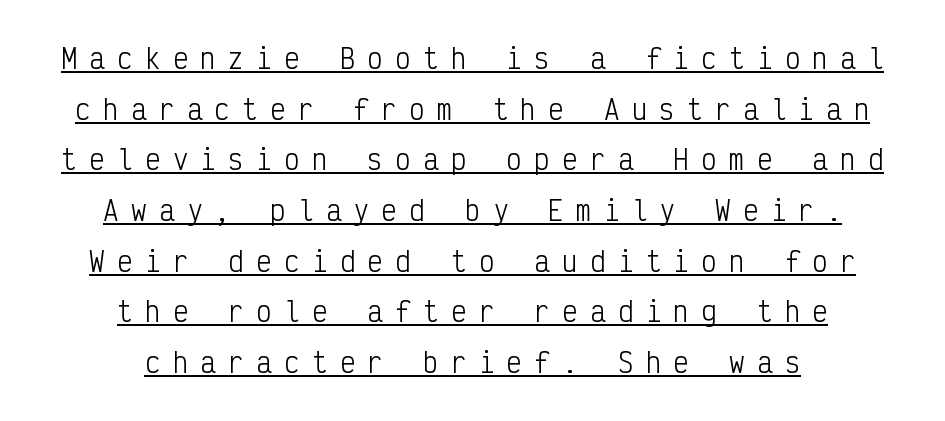
{"italic": "no", "bold": "no", "underline": "yes", "align": "center", "line_spacing": "loose", "line_spacing_ratio": 1.95, "letter_spacing": "wide", "letter_spacing_em": 0.47, "glyph_px": 26}
